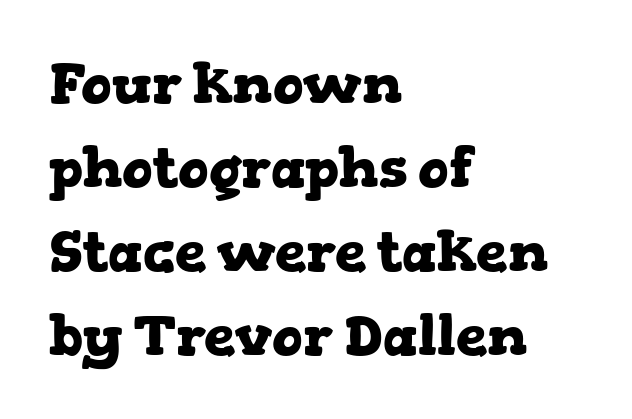
Q: Is the text bold? A: Yes.
Q: Is the text italic (slanted)? A: No, it is upright.
Q: Is the typeface a serif or a sans-serif typeface? A: Serif.
Q: Is the text underlined? A: No.
Q: How is the paragraph aligned? A: Left-aligned.
Q: Is the spacing between letters normal or unusually wide? A: Normal.
Q: Is the spacing between lines tight, normal or loose? A: Normal.
Q: Width (condensed, normal, or wide)? A: Wide.
Q: Stroke contrast? A: Low.
Q: x-height? A: Medium.
Q: Monospaced? A: No.
